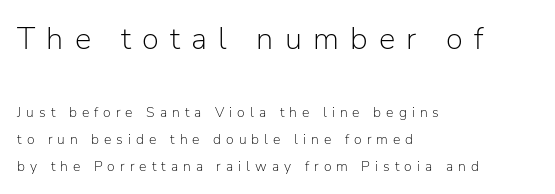
Q: Is the text bold? A: No.
Q: Is the text italic (slanted)? A: No, it is upright.
Q: Is the typeface a serif or a sans-serif typeface? A: Sans-serif.
Q: Is the text underlined? A: No.
Q: How is the paragraph aligned? A: Left-aligned.
Q: Is the spacing between letters normal or unusually wide? A: Unusually wide.
Q: Is the spacing between lines tight, normal or loose? A: Loose.
Q: Which block of text is set in a larger size, the first (top) or the second (bottom)? A: The first (top) one.
Q: Width (condensed, normal, or wide)? A: Normal.
Q: Stroke contrast? A: Low.
Q: x-height? A: Medium.
Q: Monospaced? A: No.
